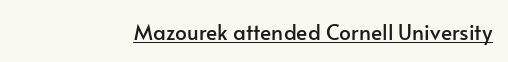
{"italic": "no", "underline": "yes", "letter_spacing": "normal", "letter_spacing_em": 0.0, "glyph_px": 21}
